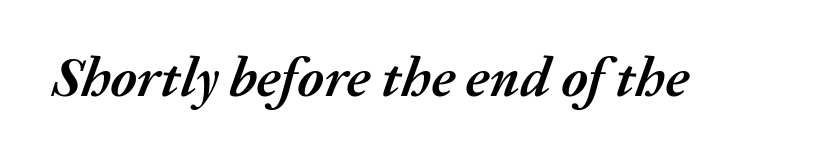
{"italic": "yes", "lean": "right", "slant_degrees": 20, "bold": "yes", "weight": "semibold", "width": "normal", "stroke_contrast": "medium", "x_height": "medium", "monospaced": "no", "underline": "no", "letter_spacing": "normal", "letter_spacing_em": 0.0, "glyph_px": 56}
